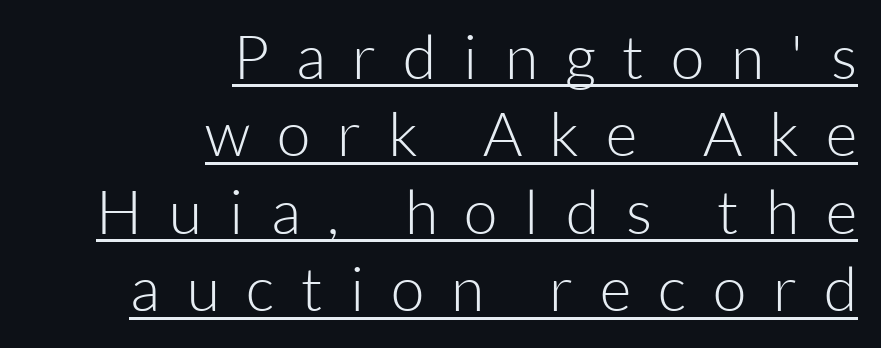
Q: Is the text bold? A: No.
Q: Is the text italic (slanted)? A: No, it is upright.
Q: Is the typeface a serif or a sans-serif typeface? A: Sans-serif.
Q: Is the text underlined? A: Yes.
Q: How is the paragraph aligned? A: Right-aligned.
Q: Is the spacing between letters normal or unusually wide? A: Unusually wide.
Q: Is the spacing between lines tight, normal or loose? A: Normal.
Q: Width (condensed, normal, or wide)? A: Normal.
Q: Stroke contrast? A: Low.
Q: x-height? A: Medium.
Q: Monospaced? A: No.
